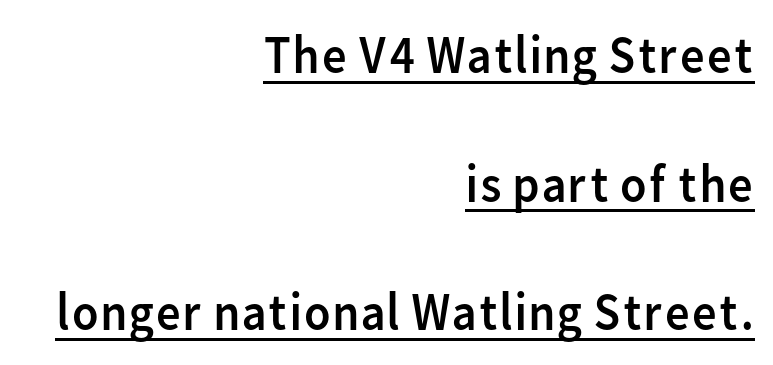
The image shows 54 px regular-weight sans-serif type, upright; set right-aligned, loose line spacing (2.38x), normal letter spacing, underlined; low stroke contrast and a medium x-height.
